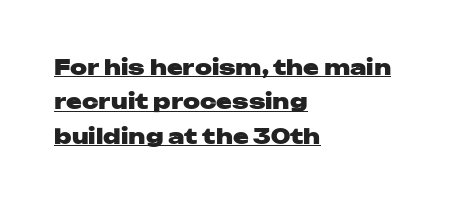
{"italic": "no", "bold": "yes", "underline": "yes", "align": "left", "line_spacing": "normal", "line_spacing_ratio": 1.64, "letter_spacing": "normal", "letter_spacing_em": 0.0, "glyph_px": 21}
